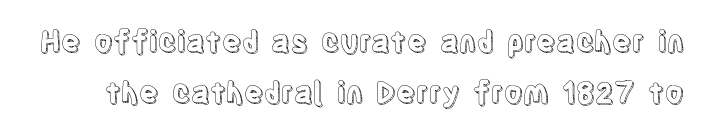
The image shows 29 px condensed type, upright; set line spacing 1.76x, normal letter spacing, not underlined; a large x-height.
